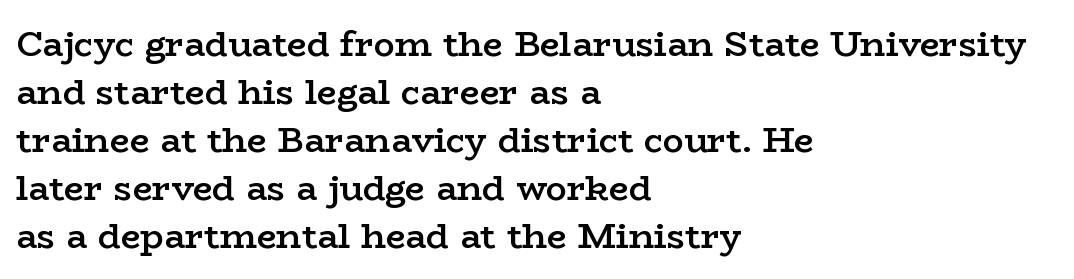
Short note: letters normally spaced. To sum up the face: it has serifs. The rendering uses natural spacing where letterforms have individual widths. Notice how the passage keeps a crisp vertical edge on the left only. The font is running at a semibold setting, under full bold.
